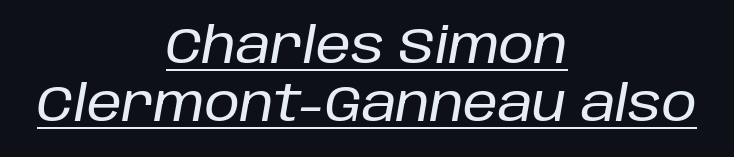
The image shows 50 px text type, italic (leaning right); set centered, line spacing 1.17x, normal letter spacing, underlined; low stroke contrast and a large x-height.
